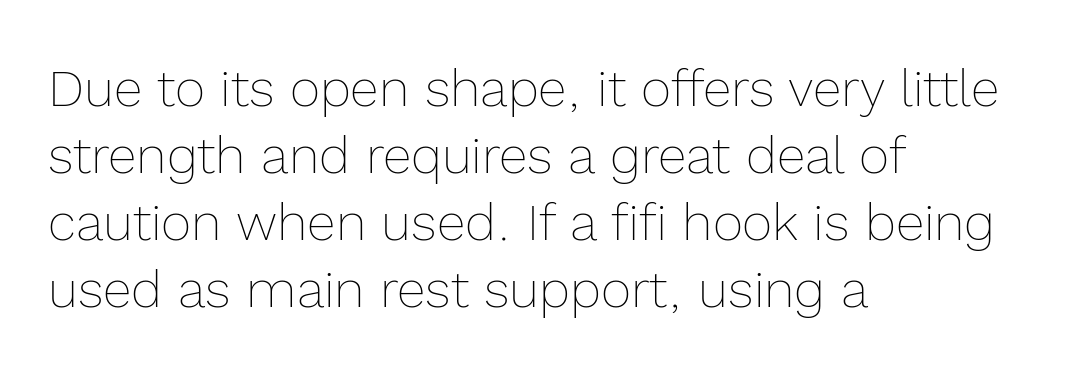
{"italic": "no", "bold": "no", "weight": "thin", "width": "normal", "x_height": "medium", "monospaced": "no", "underline": "no", "align": "left", "line_spacing": "normal", "line_spacing_ratio": 1.29, "letter_spacing": "normal", "letter_spacing_em": 0.0, "glyph_px": 52}
